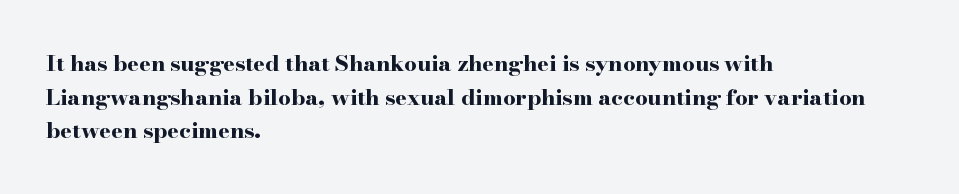
This sample is left-justified, so line endings fall wherever the words run out. Ascenders rise straight up at ninety degrees. Notice how descenders clear the ascenders below comfortably — that's standard leading. Is the type bold? Yes — the strokes are clearly thick and heavy.
